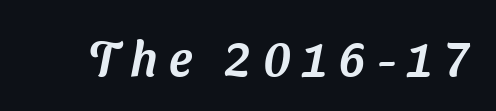
Q: Is the typeface a serif or a sans-serif typeface? A: Sans-serif.
Q: Is the text underlined? A: No.
Q: Is the spacing between letters normal or unusually wide? A: Unusually wide.
Q: Width (condensed, normal, or wide)? A: Normal.
Q: Stroke contrast? A: Medium.
Q: x-height? A: Medium.
Q: Monospaced? A: No.
